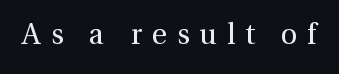
{"serif": "yes", "italic": "no", "bold": "no", "weight": "regular", "width": "normal", "x_height": "medium", "monospaced": "no", "underline": "no", "letter_spacing": "wide", "letter_spacing_em": 0.34, "glyph_px": 29}
